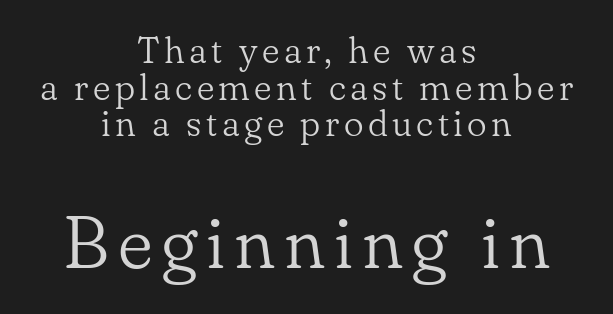
{"serif": "yes", "italic": "no", "bold": "no", "weight": "light", "width": "normal", "stroke_contrast": "low", "x_height": "small", "monospaced": "no", "underline": "no", "align": "center", "line_spacing": "tight", "line_spacing_ratio": 0.99, "larger_block": "second", "size_ratio": 2.0, "glyph_px": 74}
